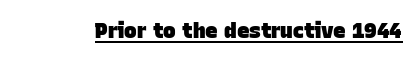
The image shows 21 px bold type; set normal letter spacing, underlined.
